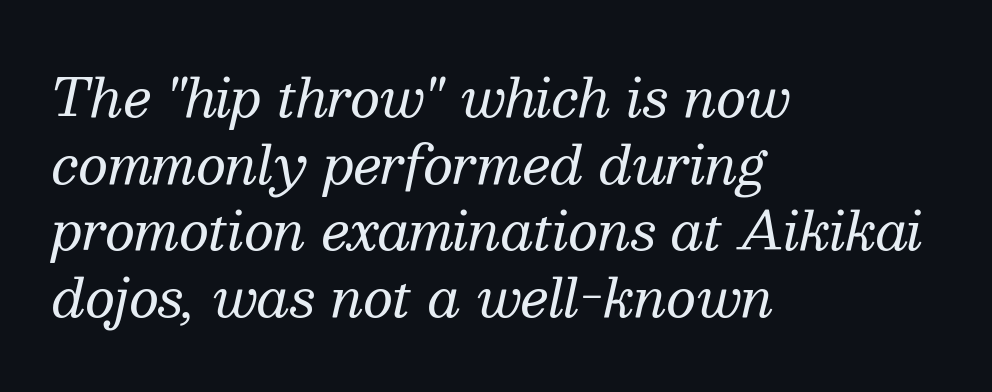
Any mark beneath the type? The region is blank. Observe the ordinary spacing: letters are neighbours, not strangers. The vertical gap from one line to the next is medium. Each letter keeps its own natural width here, so spacing adapts to shape.
